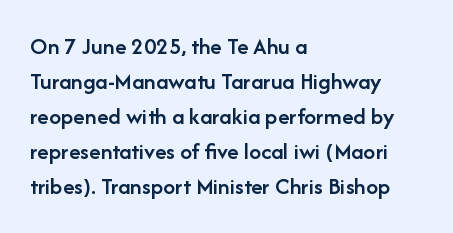
The image shows 24 px text type, upright; set left-aligned, normal line spacing (1.46x), normal letter spacing, not underlined.
